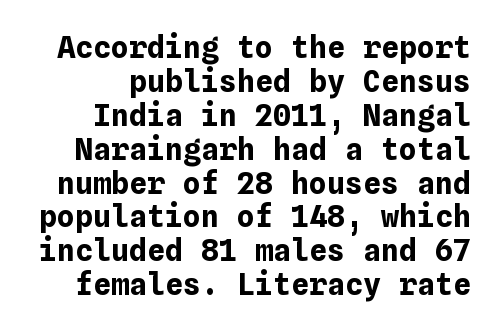
Heft: maximum for text — a bold. Every character sits straight up, as roman type does. The type is set solid horizontally, with unmodified tracking. If you measured baseline to baseline, you'd find a short distance.
